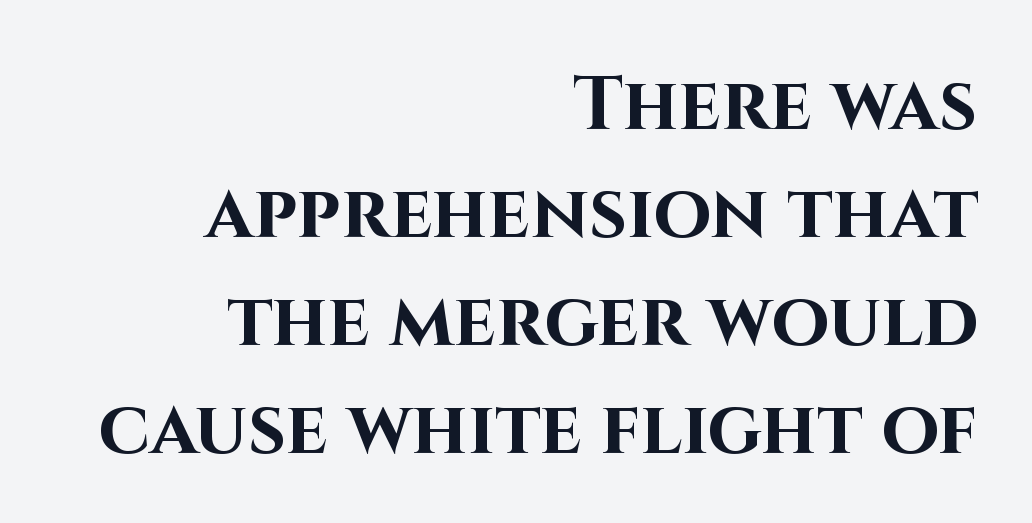
The image shows 75 px bold sans-serif type, upright; set right-aligned, normal line spacing (1.44x), normal letter spacing, not underlined; high stroke contrast and a large x-height.
